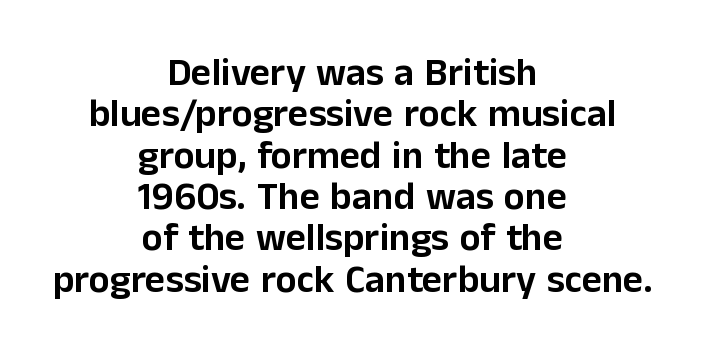
The image shows 39 px sans-serif type, upright; set centered, tight line spacing (1.06x), normal letter spacing, not underlined; low stroke contrast and a medium x-height.
